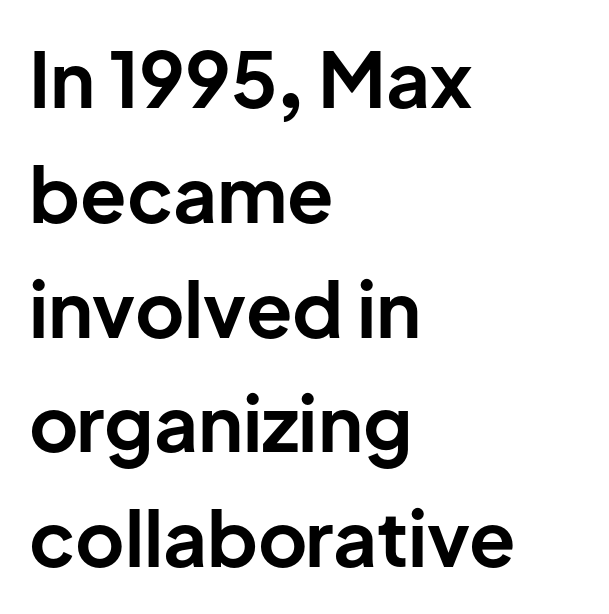
{"serif": "no", "italic": "no", "bold": "yes", "weight": "bold", "width": "normal", "stroke_contrast": "low", "x_height": "medium", "monospaced": "no", "underline": "no", "align": "left", "line_spacing": "normal", "line_spacing_ratio": 1.51, "letter_spacing": "normal", "letter_spacing_em": 0.0, "glyph_px": 76}
